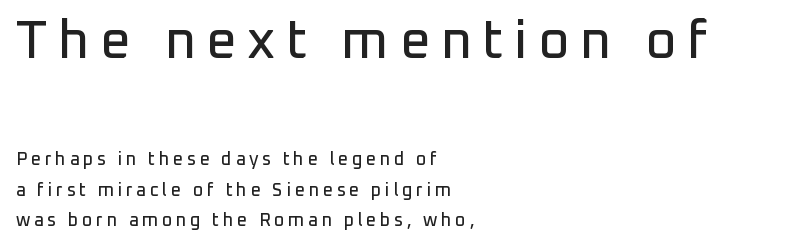
The image shows 53 px sans-serif type, upright; set left-aligned, line spacing 1.72x, unusually wide letter spacing (+0.2 em), not underlined; the first (top) block is 2.94x larger; low stroke contrast and a medium x-height.
